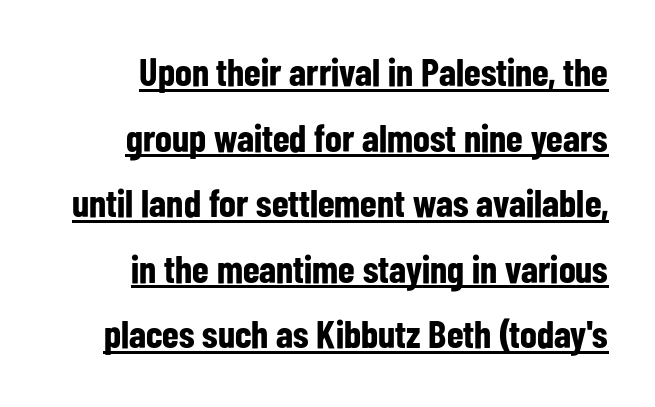
The image shows 39 px bold, condensed sans-serif type, upright; set right-aligned, normal line spacing (1.68x), normal letter spacing, underlined; low stroke contrast and a medium x-height.
